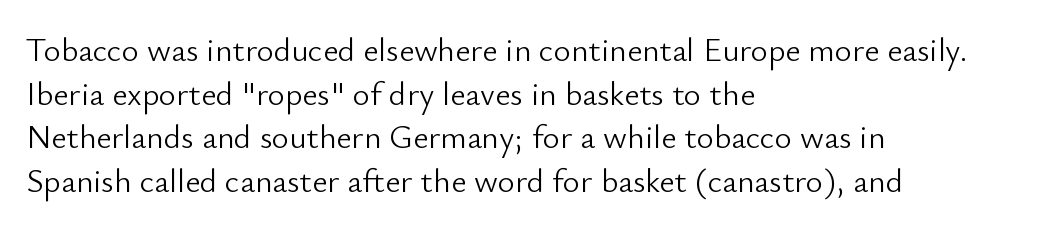
Q: Is the text bold? A: No.
Q: Is the text italic (slanted)? A: No, it is upright.
Q: Is the typeface a serif or a sans-serif typeface? A: Sans-serif.
Q: Is the text underlined? A: No.
Q: How is the paragraph aligned? A: Left-aligned.
Q: Is the spacing between letters normal or unusually wide? A: Normal.
Q: Is the spacing between lines tight, normal or loose? A: Normal.
Q: Width (condensed, normal, or wide)? A: Normal.
Q: Stroke contrast? A: Low.
Q: x-height? A: Small.
Q: Monospaced? A: No.
